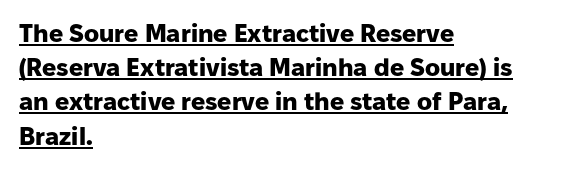
Q: Is the text bold? A: Yes.
Q: Is the text italic (slanted)? A: No, it is upright.
Q: Is the text underlined? A: Yes.
Q: How is the paragraph aligned? A: Left-aligned.
Q: Is the spacing between letters normal or unusually wide? A: Normal.
Q: Is the spacing between lines tight, normal or loose? A: Normal.
